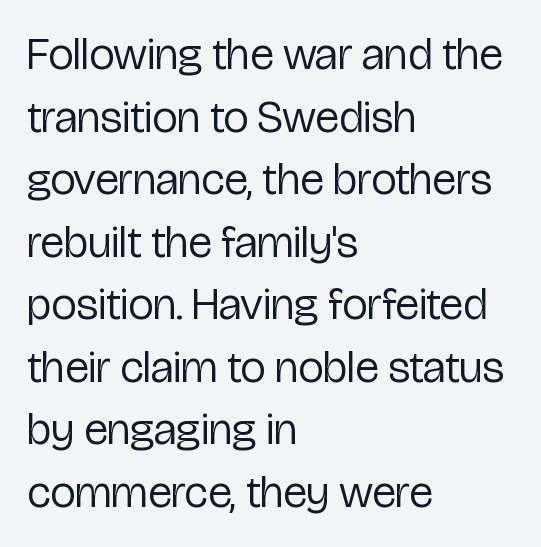
{"serif": "no", "italic": "no", "bold": "no", "weight": "regular", "width": "condensed", "stroke_contrast": "low", "x_height": "medium", "monospaced": "no", "underline": "no", "align": "left", "line_spacing": "normal", "line_spacing_ratio": 1.39, "letter_spacing": "normal", "letter_spacing_em": 0.0, "glyph_px": 45}
